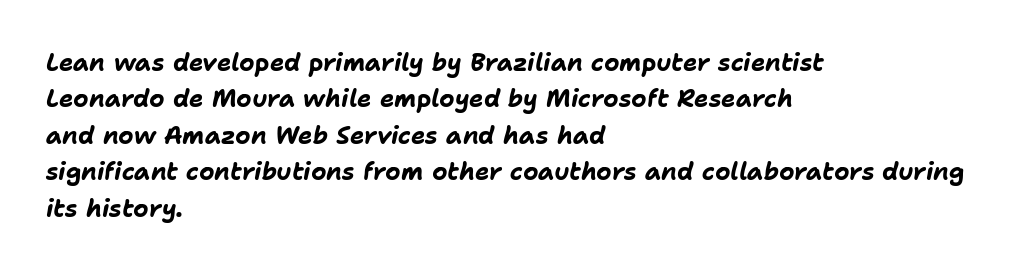
A classic flush-left, rag-right setting is used for this passage. Strokes here are thick enough to call this a true bold. These lines sit exactly where default settings would place them. Bare-footed words on every line.
